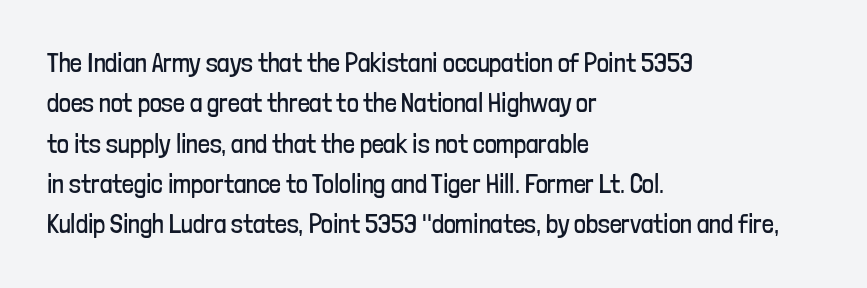
The image shows 26 px text type, upright; set left-aligned, normal line spacing (1.55x), normal letter spacing, not underlined.
